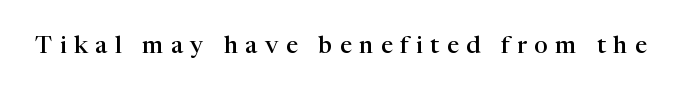
Tracking here is generous; glyphs stand well apart from one another. Do the letters lean? They stand straight. Glance below the letters and you will spot only blank space. The strokes are fattened partway — semibold, not bold.
